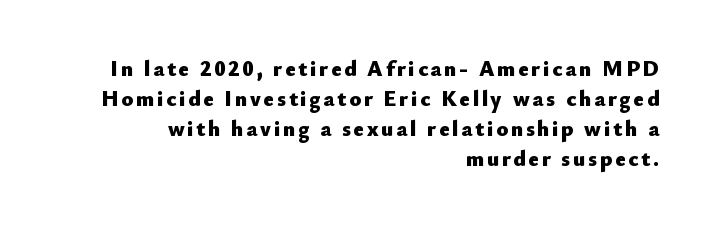
{"italic": "no", "bold": "yes", "underline": "no", "align": "right", "line_spacing": "normal", "line_spacing_ratio": 1.37, "glyph_px": 22}
